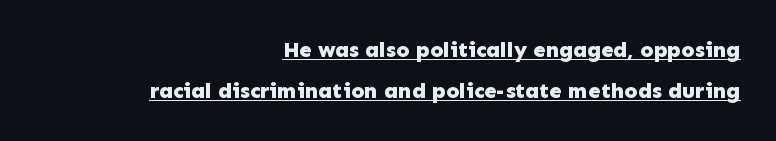
{"italic": "no", "bold": "yes", "underline": "yes", "align": "right", "line_spacing_ratio": 1.87, "letter_spacing": "normal", "letter_spacing_em": 0.0, "glyph_px": 22}
